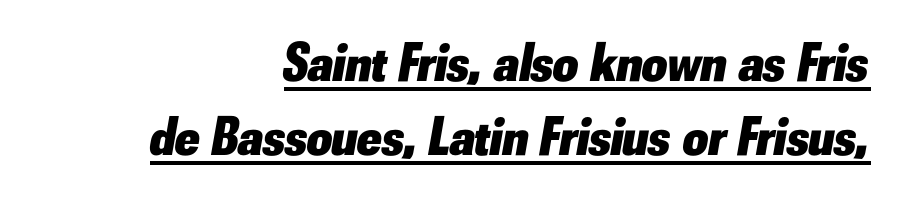
Underline: present. These lines are rendered in a variable-pitch font. Chunky letters — that's bold for sure. Compared with ordinary roman type, these characters are visibly tilted. The tracking reads as untouched default to a designer's eye. The leading is moderate, giving the passage an even texture.
